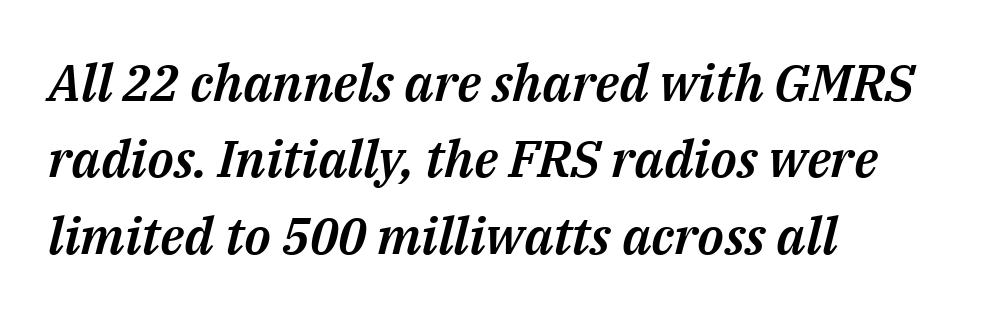
{"italic": "yes", "lean": "right", "slant_degrees": 14, "width": "normal", "stroke_contrast": "medium", "x_height": "medium", "monospaced": "no", "underline": "no", "align": "left", "line_spacing": "normal", "line_spacing_ratio": 1.5, "letter_spacing": "normal", "letter_spacing_em": 0.0, "glyph_px": 51}
